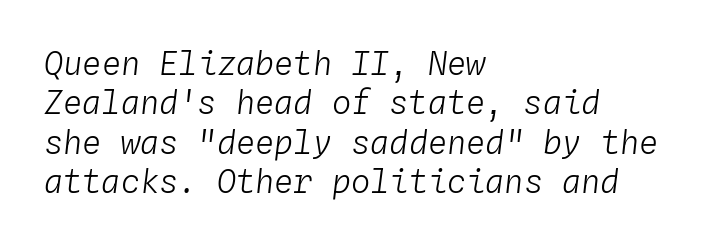
{"italic": "yes", "lean": "right", "slant_degrees": 4, "bold": "no", "weight": "light", "width": "normal", "stroke_contrast": "low", "x_height": "medium", "monospaced": "yes", "underline": "no", "align": "left", "line_spacing_ratio": 1.23, "letter_spacing": "normal", "letter_spacing_em": 0.0, "glyph_px": 32}
